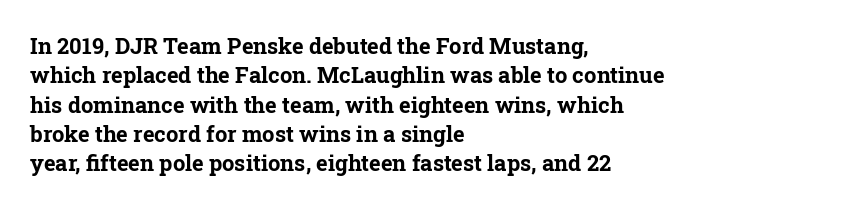
{"italic": "no", "bold": "yes", "underline": "no", "align": "left", "line_spacing": "normal", "line_spacing_ratio": 1.33, "letter_spacing": "normal", "letter_spacing_em": 0.0, "glyph_px": 22}
